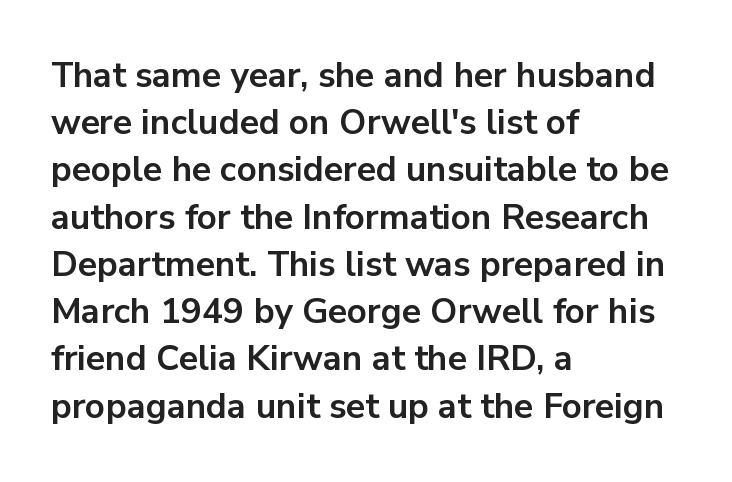
The image shows 35 px bold sans-serif type, upright; set left-aligned, normal line spacing (1.35x), normal letter spacing, not underlined; low stroke contrast and a medium x-height.
